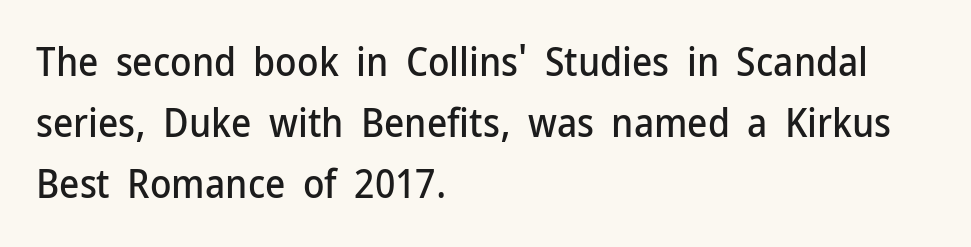
Q: Is the text italic (slanted)? A: No, it is upright.
Q: Is the typeface a serif or a sans-serif typeface? A: Sans-serif.
Q: Is the text underlined? A: No.
Q: How is the paragraph aligned? A: Left-aligned.
Q: Is the spacing between letters normal or unusually wide? A: Normal.
Q: Is the spacing between lines tight, normal or loose? A: Normal.
Q: Width (condensed, normal, or wide)? A: Normal.
Q: Stroke contrast? A: Low.
Q: x-height? A: Medium.
Q: Monospaced? A: No.
